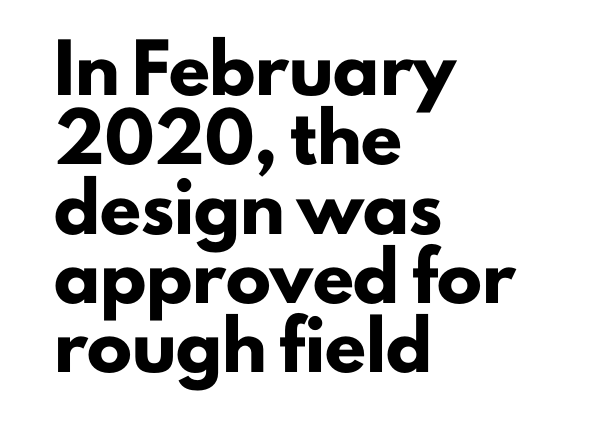
Q: Is the text bold? A: Yes.
Q: Is the text italic (slanted)? A: No, it is upright.
Q: Is the typeface a serif or a sans-serif typeface? A: Sans-serif.
Q: Is the text underlined? A: No.
Q: How is the paragraph aligned? A: Left-aligned.
Q: Is the spacing between letters normal or unusually wide? A: Normal.
Q: Is the spacing between lines tight, normal or loose? A: Normal.
Q: Width (condensed, normal, or wide)? A: Normal.
Q: Stroke contrast? A: Low.
Q: x-height? A: Small.
Q: Monospaced? A: No.
